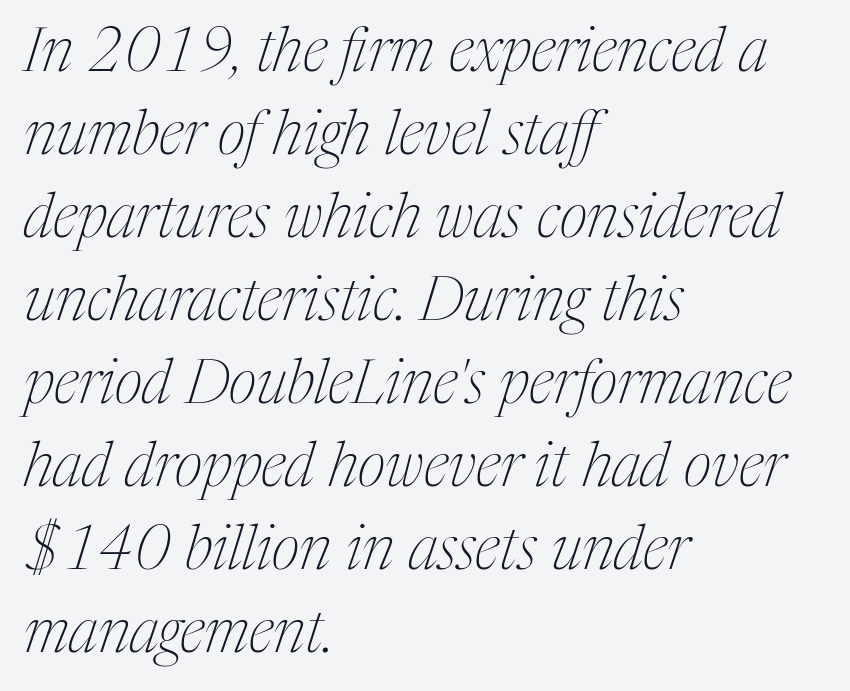
{"serif": "yes", "italic": "yes", "lean": "right", "slant_degrees": 17, "bold": "no", "weight": "thin", "width": "condensed", "stroke_contrast": "medium", "x_height": "medium", "monospaced": "no", "underline": "no", "align": "left", "line_spacing": "normal", "line_spacing_ratio": 1.36, "letter_spacing": "normal", "letter_spacing_em": 0.0, "glyph_px": 61}
